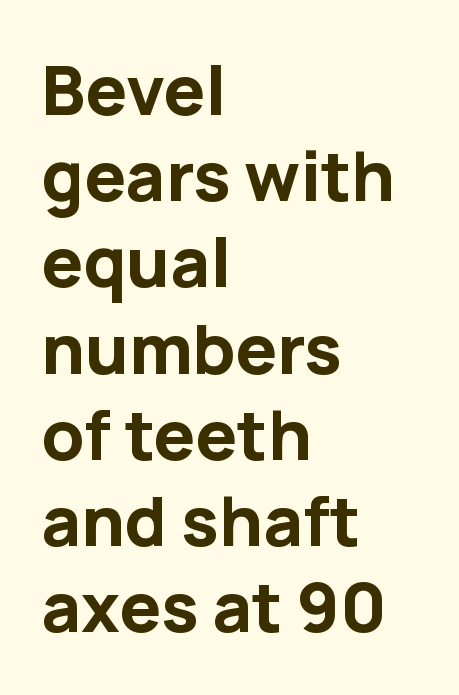
Q: Is the text bold? A: Yes.
Q: Is the text italic (slanted)? A: No, it is upright.
Q: Is the typeface a serif or a sans-serif typeface? A: Sans-serif.
Q: Is the text underlined? A: No.
Q: How is the paragraph aligned? A: Left-aligned.
Q: Is the spacing between letters normal or unusually wide? A: Normal.
Q: Is the spacing between lines tight, normal or loose? A: Normal.
Q: Width (condensed, normal, or wide)? A: Normal.
Q: Stroke contrast? A: Low.
Q: x-height? A: Medium.
Q: Monospaced? A: No.
